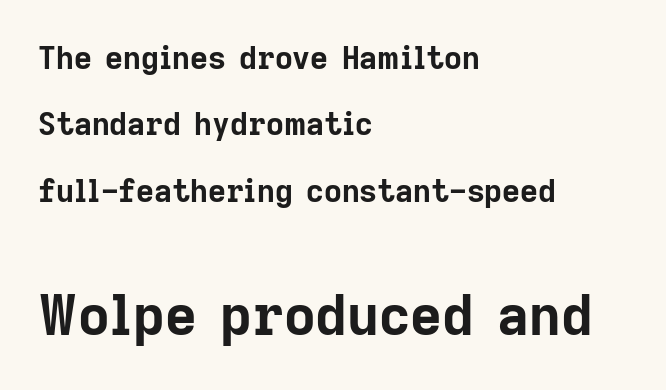
{"serif": "no", "italic": "no", "bold": "yes", "weight": "bold", "width": "normal", "stroke_contrast": "low", "x_height": "medium", "monospaced": "no", "underline": "no", "align": "left", "line_spacing": "loose", "line_spacing_ratio": 2.14, "letter_spacing": "normal", "letter_spacing_em": 0.0, "larger_block": "second", "size_ratio": 1.77, "glyph_px": 55}
